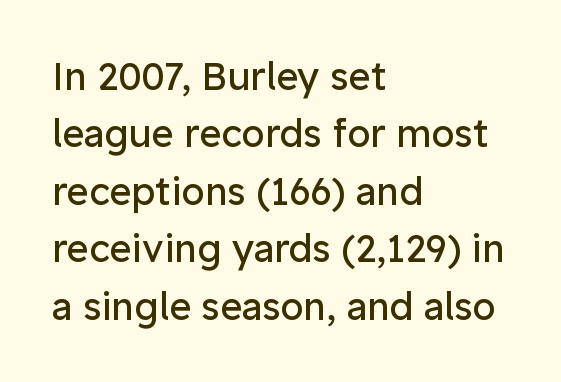
Q: Is the text bold? A: No.
Q: Is the text italic (slanted)? A: No, it is upright.
Q: Is the typeface a serif or a sans-serif typeface? A: Sans-serif.
Q: Is the text underlined? A: No.
Q: How is the paragraph aligned? A: Left-aligned.
Q: Is the spacing between letters normal or unusually wide? A: Normal.
Q: Is the spacing between lines tight, normal or loose? A: Normal.
Q: Width (condensed, normal, or wide)? A: Normal.
Q: Stroke contrast? A: Low.
Q: x-height? A: Medium.
Q: Monospaced? A: No.
